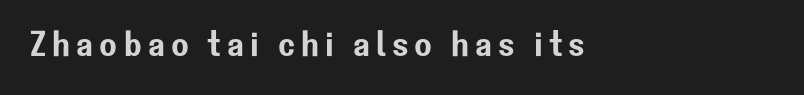
The image shows 36 px sans-serif type, upright; set left-aligned, not underlined; low stroke contrast and a medium x-height.
